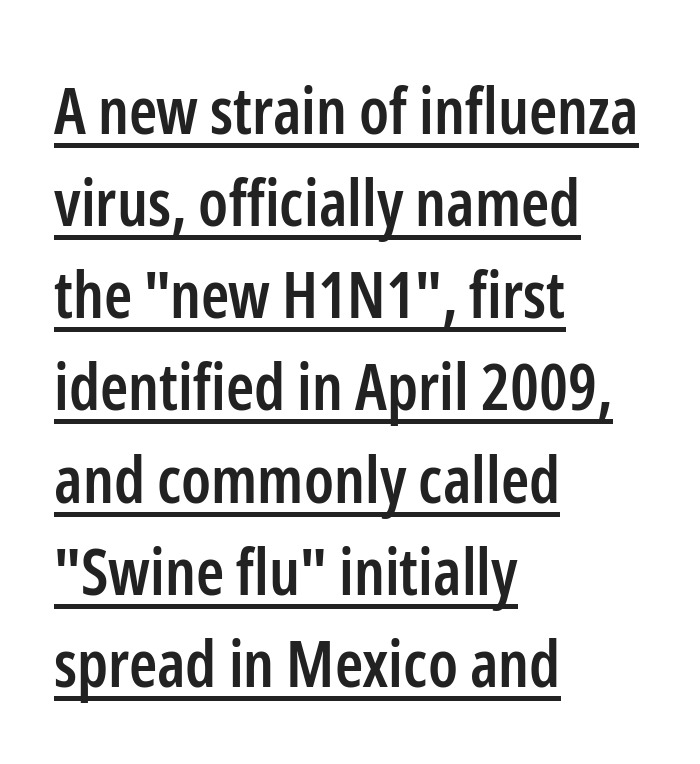
{"serif": "no", "italic": "no", "bold": "semi", "weight": "semibold", "width": "condensed", "stroke_contrast": "low", "x_height": "medium", "monospaced": "no", "underline": "yes", "align": "left", "line_spacing": "normal", "line_spacing_ratio": 1.44, "letter_spacing": "normal", "letter_spacing_em": 0.0, "glyph_px": 64}
